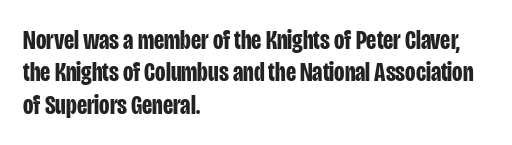
Q: Is the text bold? A: Yes.
Q: Is the text italic (slanted)? A: No, it is upright.
Q: Is the text underlined? A: No.
Q: How is the paragraph aligned? A: Left-aligned.
Q: Is the spacing between letters normal or unusually wide? A: Normal.
